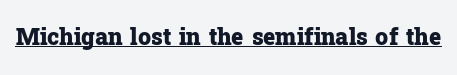
Heavy, bold letterforms. A rule runs beneath these lines of type. The type is set solid horizontally, with unmodified tracking. The lettering stays uniformly vertical, giving the passage a roman look.
